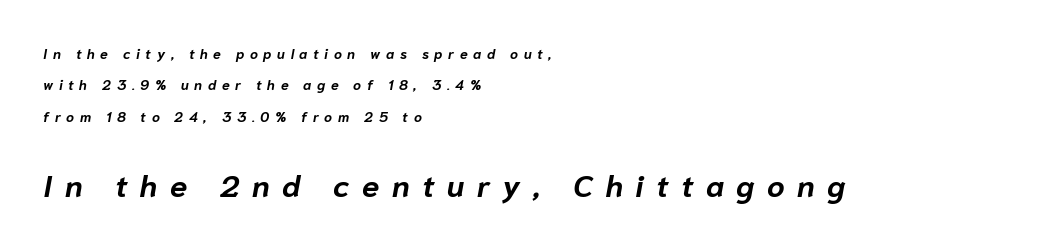
Strong, thick strokes mark this as bold type. Here the glyphs are tracked loosely, breaking word shapes into spaced letters. The specimen omits any rule beneath the text block's lines. The typography opts for an oblique posture over an upright one.
